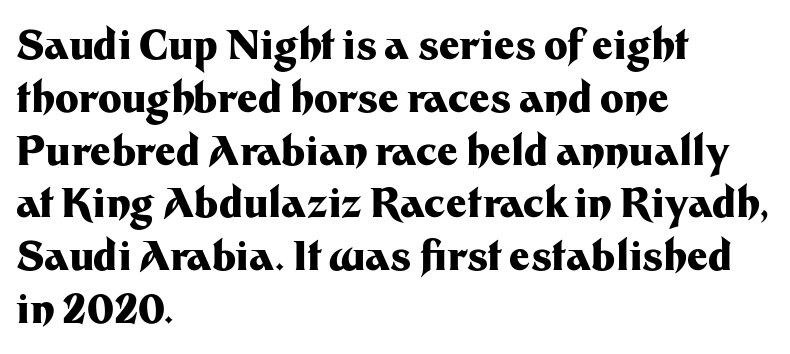
{"serif": "no", "italic": "no", "bold": "yes", "weight": "heavy", "width": "normal", "stroke_contrast": "medium", "x_height": "medium", "monospaced": "no", "underline": "no", "align": "left", "line_spacing": "normal", "line_spacing_ratio": 1.32, "letter_spacing": "normal", "letter_spacing_em": 0.0, "glyph_px": 40}
